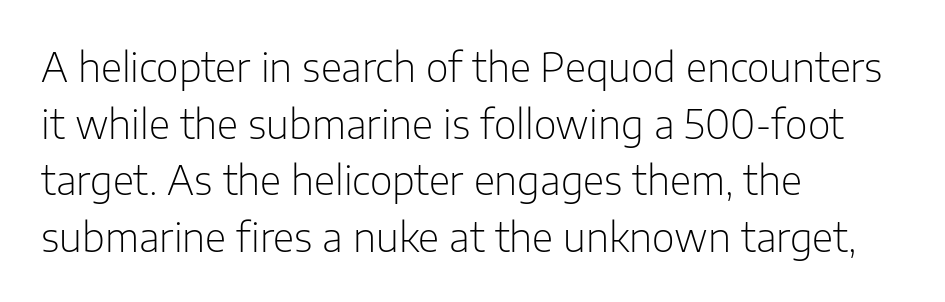
The image shows 39 px light sans-serif type, upright; set left-aligned, normal line spacing (1.45x), normal letter spacing, not underlined; low stroke contrast and a medium x-height.
